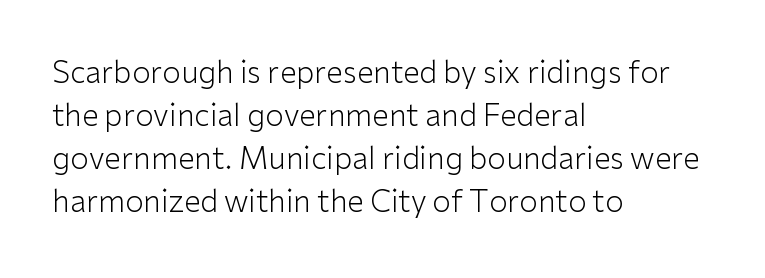
Each letter's strokes conclude bluntly, with no projecting serifs. The rendering uses a moderate line-height, typical for paragraphs. Looks like regular typesetting: each glyph gets only the width it needs. A bare baseline throughout the passage.
